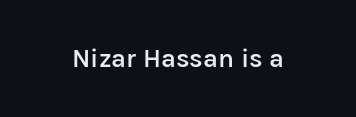
The image shows 26 px text type, upright; set normal letter spacing, not underlined.
